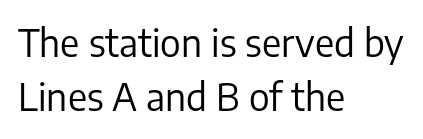
Letterform terminals end flat and unadorned throughout the passage. Caption: face not bold, strokes unweighted. Evenly set lines give the paragraph a standard silhouette. The words here are not underlined. The face used here is proportionally spaced, like ordinary book or web type.
